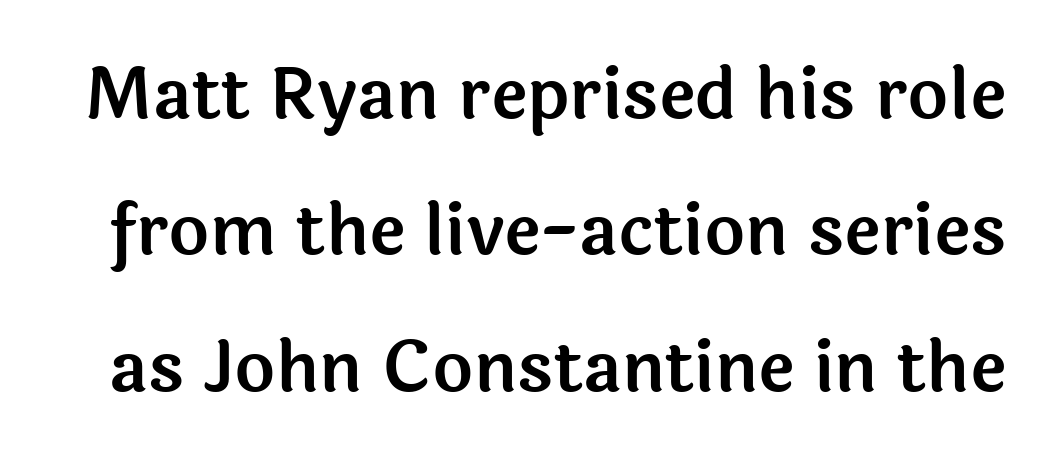
{"serif": "no", "italic": "no", "width": "normal", "x_height": "medium", "monospaced": "no", "underline": "no", "line_spacing": "loose", "line_spacing_ratio": 1.95, "letter_spacing": "normal", "letter_spacing_em": 0.0, "glyph_px": 70}
